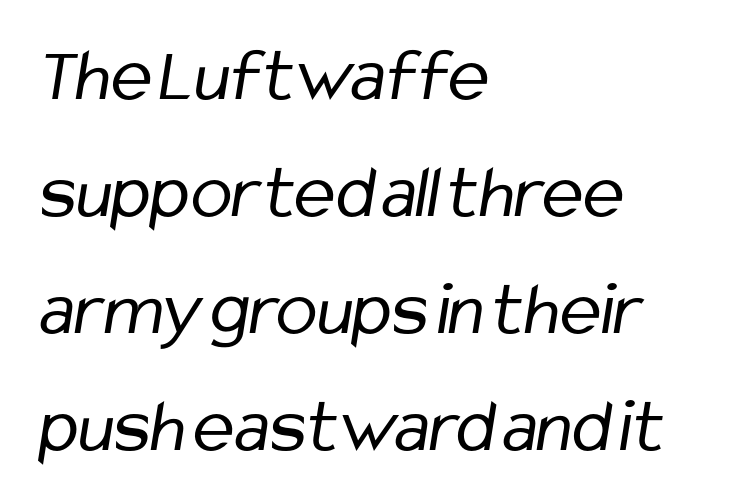
Q: Is the text bold? A: No.
Q: Is the typeface a serif or a sans-serif typeface? A: Sans-serif.
Q: Is the text underlined? A: No.
Q: How is the paragraph aligned? A: Left-aligned.
Q: Is the spacing between letters normal or unusually wide? A: Normal.
Q: Is the spacing between lines tight, normal or loose? A: Normal.
Q: Width (condensed, normal, or wide)? A: Condensed.
Q: Stroke contrast? A: Low.
Q: x-height? A: Medium.
Q: Monospaced? A: No.
